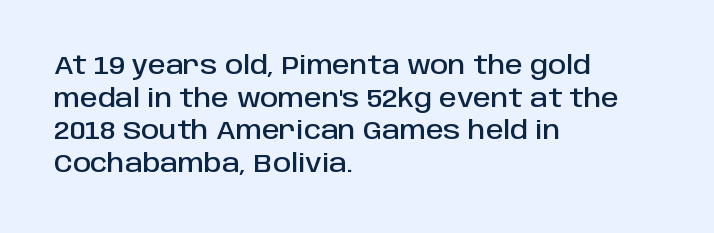
The tracking reads as untouched default to a designer's eye. Has an underline been added? It has not. Where is the straight margin? On the left. A typesetter would call this leading conventional body-copy spacing.
